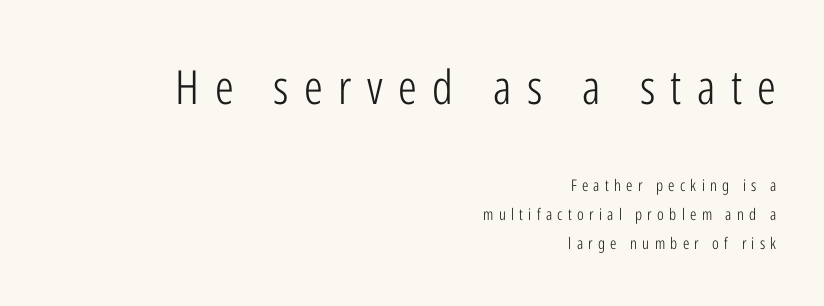
Does the type have serifs? No, each stem ends abruptly. The baseline area is clear. The lettering stays uniformly vertical, giving the passage a roman look. The text block is weighted toward the right margin, trailing off unevenly leftward. Looks like regular typesetting: each glyph gets only the width it needs.
